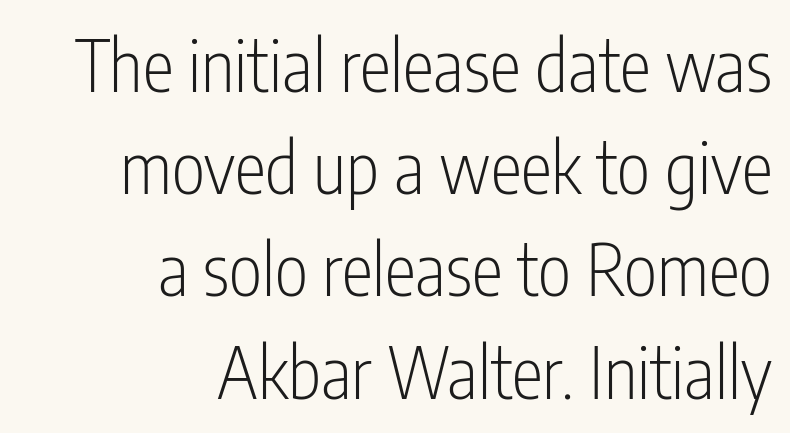
Q: Is the text bold? A: No.
Q: Is the text italic (slanted)? A: No, it is upright.
Q: Is the typeface a serif or a sans-serif typeface? A: Sans-serif.
Q: Is the text underlined? A: No.
Q: How is the paragraph aligned? A: Right-aligned.
Q: Is the spacing between letters normal or unusually wide? A: Normal.
Q: Is the spacing between lines tight, normal or loose? A: Normal.
Q: Width (condensed, normal, or wide)? A: Condensed.
Q: Stroke contrast? A: Low.
Q: x-height? A: Medium.
Q: Monospaced? A: No.
